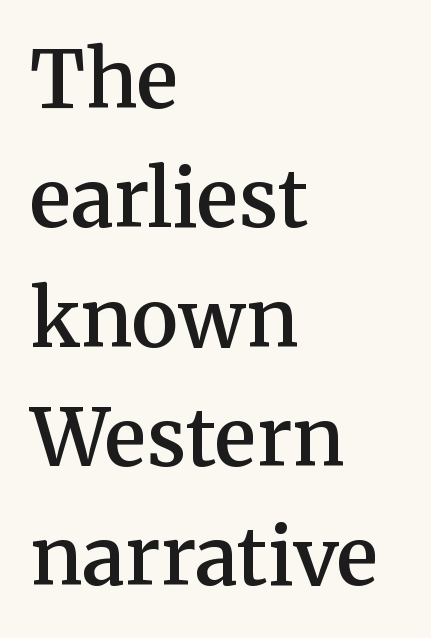
{"serif": "yes", "italic": "no", "bold": "semi", "weight": "semibold", "width": "normal", "stroke_contrast": "medium", "x_height": "medium", "monospaced": "no", "underline": "no", "align": "left", "line_spacing": "normal", "line_spacing_ratio": 1.51, "letter_spacing": "normal", "letter_spacing_em": 0.0, "glyph_px": 79}
